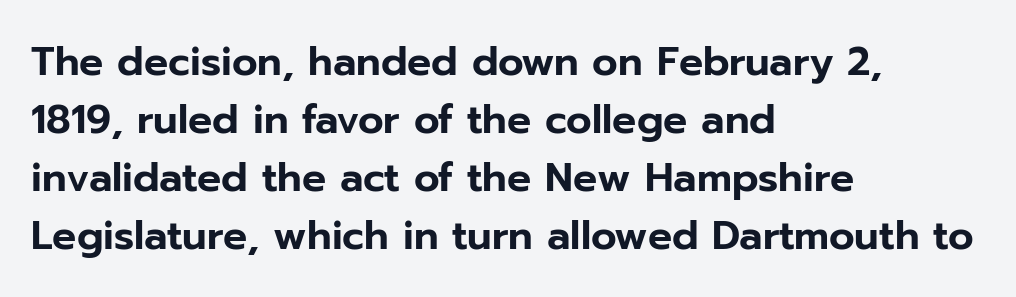
{"serif": "no", "italic": "no", "width": "normal", "stroke_contrast": "low", "x_height": "medium", "monospaced": "no", "underline": "no", "align": "left", "line_spacing": "normal", "line_spacing_ratio": 1.45, "letter_spacing": "normal", "letter_spacing_em": 0.0, "glyph_px": 40}
